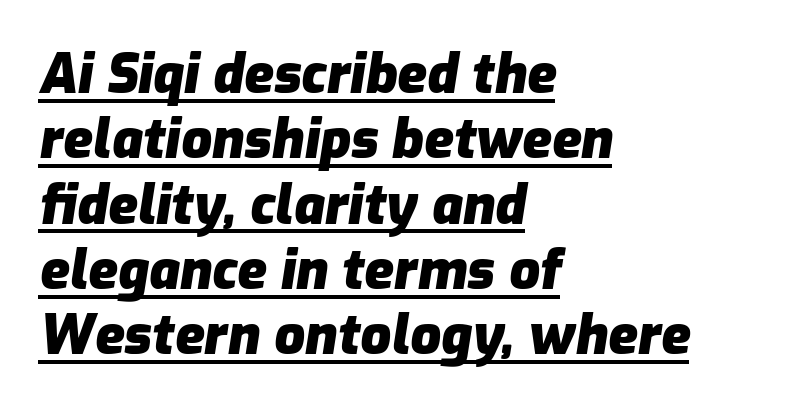
The image shows 54 px heavy type, italic (leaning right); set left-aligned, line spacing 1.21x, normal letter spacing, underlined; low stroke contrast and a medium x-height.
